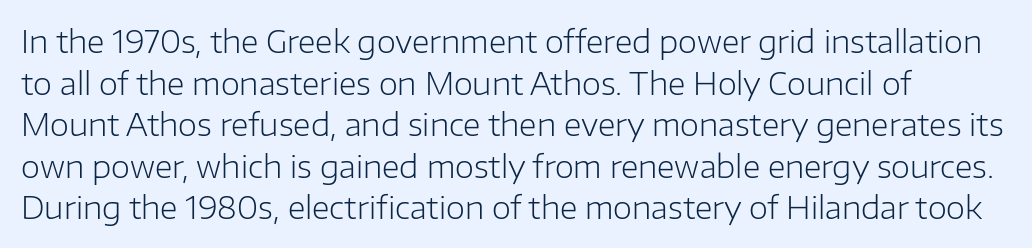
The image shows 31 px light sans-serif type, upright; set left-aligned, normal line spacing (1.34x), normal letter spacing, not underlined; low stroke contrast and a medium x-height.
